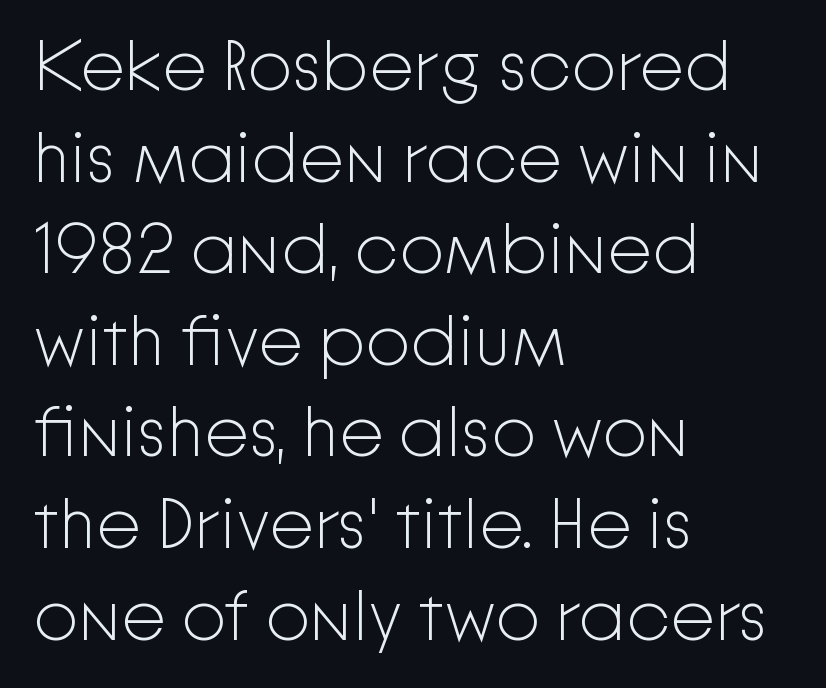
The image shows 71 px light sans-serif type, upright; set left-aligned, normal line spacing (1.29x), normal letter spacing, not underlined; low stroke contrast and a medium x-height.
